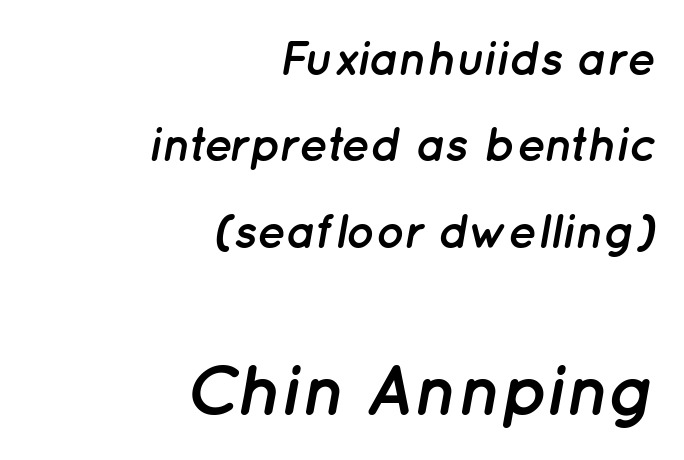
Bare-footed words on every line. A typesetter would call this zero additional tracking. The more generous point size was reserved for the lower chunk. The letters advance in unequal steps, a hallmark of proportional type. Right-aligned paragraph, ragged on the left. The rendering applies a slant to the glyphs.
